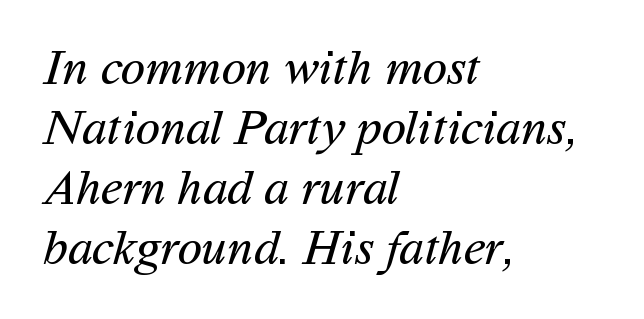
Do the characters align in a grid? No, the font is proportional. The paragraph has a hard left edge and a soft right edge. These lines are composed in type without serifs. Stroke thickness stays within the range of a standard reading face or lighter.
